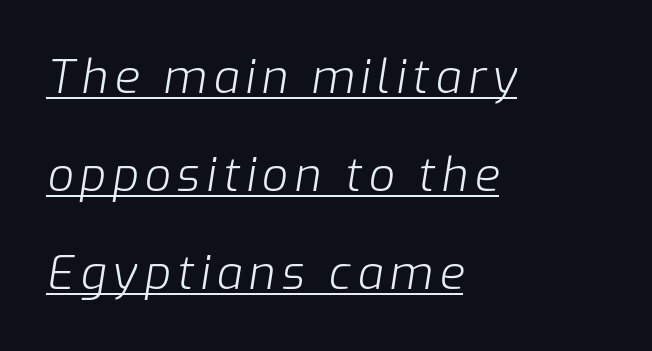
The image shows 46 px light type, italic (leaning right); set left-aligned, loose line spacing (2.13x), underlined; low stroke contrast and a medium x-height.
